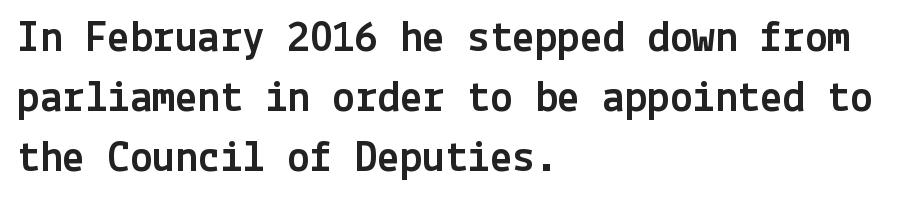
{"serif": "no", "italic": "no", "width": "normal", "x_height": "medium", "underline": "no", "align": "left", "line_spacing": "normal", "line_spacing_ratio": 1.33, "letter_spacing": "normal", "letter_spacing_em": 0.0, "glyph_px": 45}
